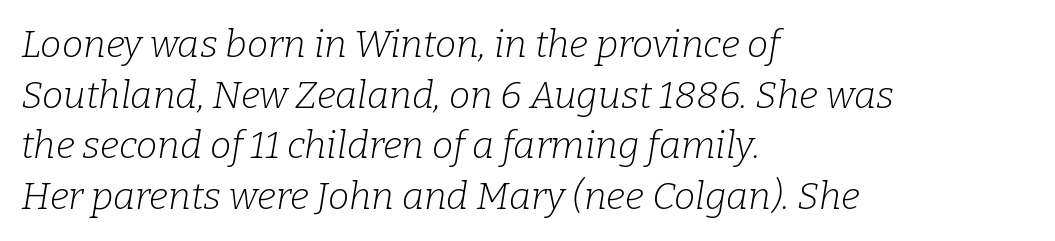
{"serif": "yes", "italic": "yes", "lean": "right", "slant_degrees": 9, "bold": "no", "weight": "light", "width": "normal", "stroke_contrast": "low", "x_height": "medium", "monospaced": "no", "underline": "no", "align": "left", "line_spacing": "normal", "line_spacing_ratio": 1.33, "letter_spacing": "normal", "letter_spacing_em": 0.0, "glyph_px": 38}
